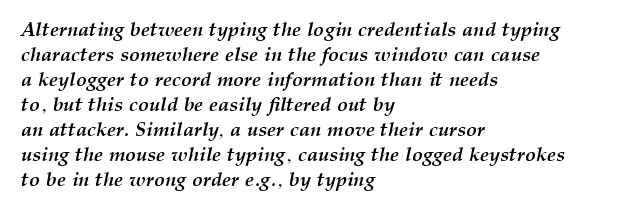
Q: Is the text bold? A: Yes.
Q: Is the text italic (slanted)? A: Yes, it leans right by about 12 degrees.
Q: Is the text underlined? A: No.
Q: How is the paragraph aligned? A: Left-aligned.
Q: Is the spacing between letters normal or unusually wide? A: Normal.
Q: Is the spacing between lines tight, normal or loose? A: Normal.
